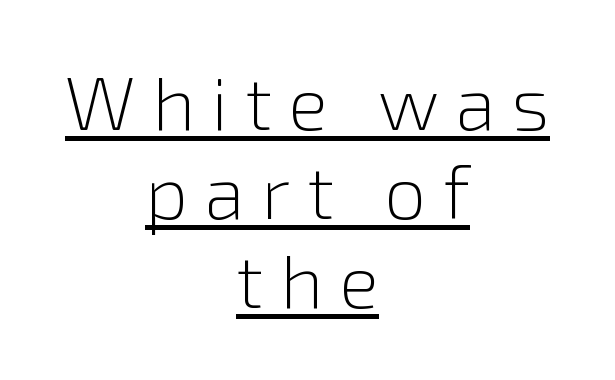
The passage is arranged like a title page — every line centered. Like a heading marked for emphasis, these lines bear an underscore. Stems here are at most as thick as an everyday book face. The face used here is a sans, in the tradition of grotesques and geometrics. You could only call the tracking loose — the letters float apart.
